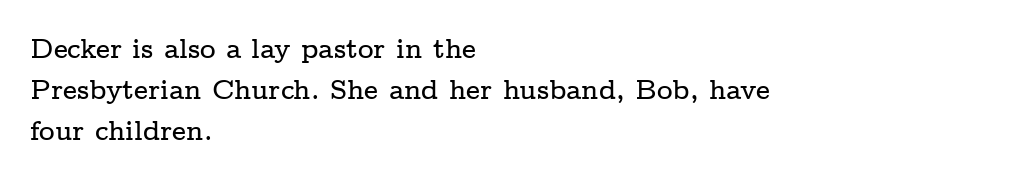
The typography opts for an upright posture over an oblique one. Descenders hang freely into open space. The rag falls on the right side of this text block. No extra tracking has been applied to these lines. Does the leading feel generous? No, just average.
